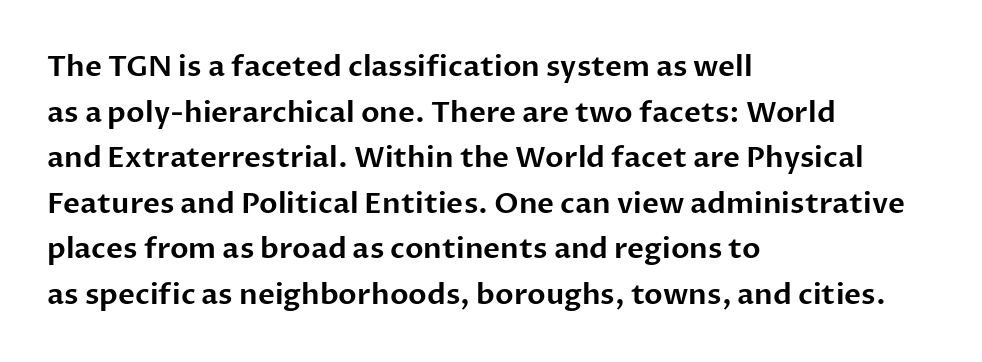
Q: Is the text italic (slanted)? A: No, it is upright.
Q: Is the typeface a serif or a sans-serif typeface? A: Sans-serif.
Q: Is the text underlined? A: No.
Q: How is the paragraph aligned? A: Left-aligned.
Q: Is the spacing between letters normal or unusually wide? A: Normal.
Q: Is the spacing between lines tight, normal or loose? A: Normal.
Q: Width (condensed, normal, or wide)? A: Normal.
Q: Stroke contrast? A: Low.
Q: x-height? A: Medium.
Q: Monospaced? A: No.
